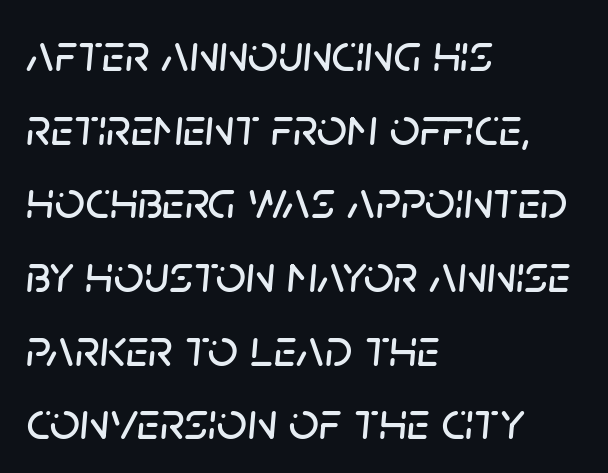
A clean baseline with only descenders dipping below it. Each line starts at the same left margin while the right side varies. The vertical gap from one line to the next is medium. Do the characters align in a grid? No, the font is proportional.
